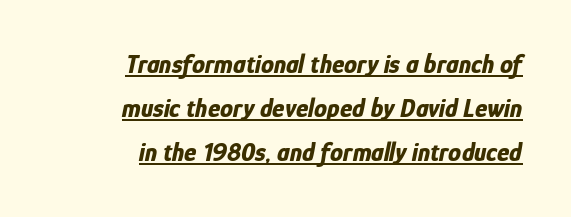
Leading matches the norm, producing a regular column. Italic: yes, the glyphs are oblique. Students, note that the glyphs here touch the page at normal intervals. Caption: bold face, heavy strokes.
